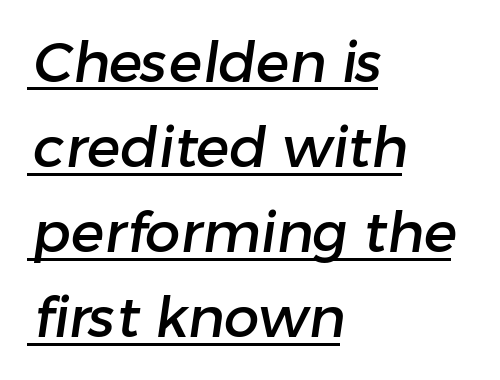
The image shows 56 px sans-serif type; set left-aligned, normal line spacing (1.52x), normal letter spacing, underlined; low stroke contrast and a medium x-height.
